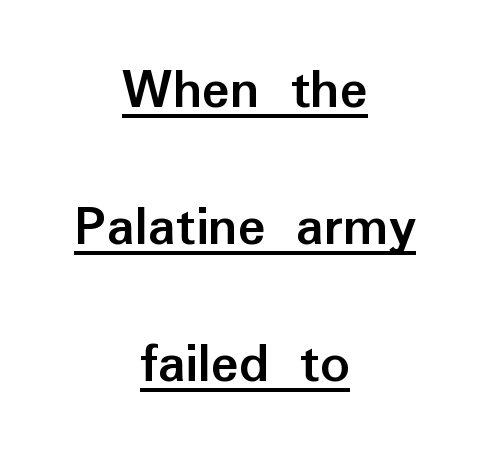
The image shows 58 px semibold sans-serif type, upright; set centered, loose line spacing (2.36x), normal letter spacing, underlined; low stroke contrast and a medium x-height.
